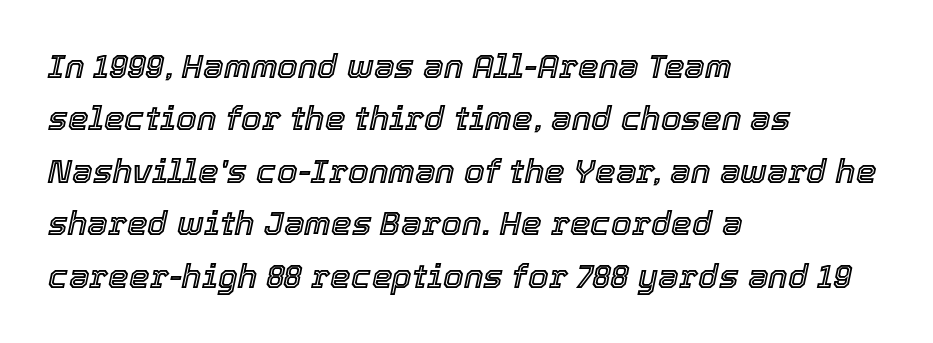
The image shows 33 px text type, italic (leaning right); set left-aligned, normal line spacing (1.59x), normal letter spacing, not underlined; a medium x-height.
